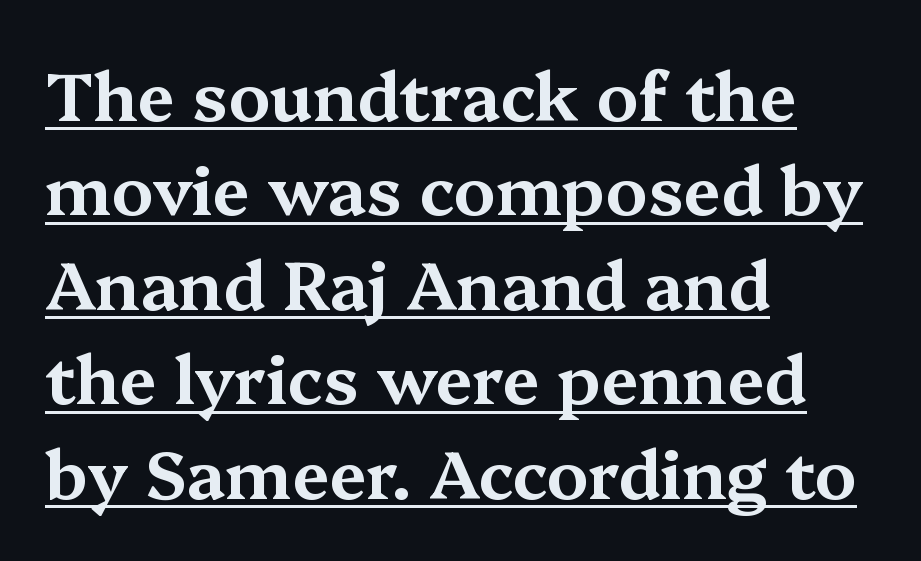
{"serif": "yes", "italic": "no", "width": "wide", "stroke_contrast": "medium", "x_height": "medium", "monospaced": "no", "underline": "yes", "align": "left", "line_spacing": "normal", "line_spacing_ratio": 1.41, "letter_spacing": "normal", "letter_spacing_em": 0.0, "glyph_px": 67}
